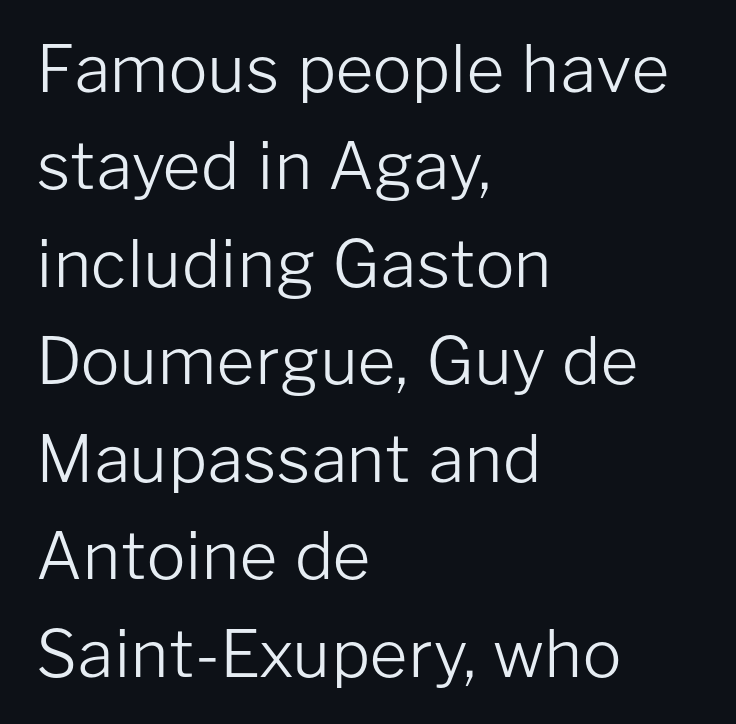
{"serif": "no", "italic": "no", "bold": "no", "weight": "light", "width": "normal", "stroke_contrast": "low", "x_height": "medium", "monospaced": "no", "underline": "no", "align": "left", "line_spacing": "normal", "line_spacing_ratio": 1.5, "letter_spacing": "normal", "letter_spacing_em": 0.0, "glyph_px": 65}
